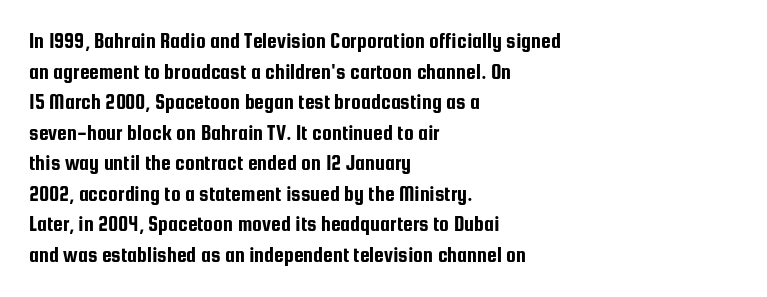
The image shows 22 px text type, upright; set left-aligned, normal line spacing (1.39x), normal letter spacing, not underlined.
